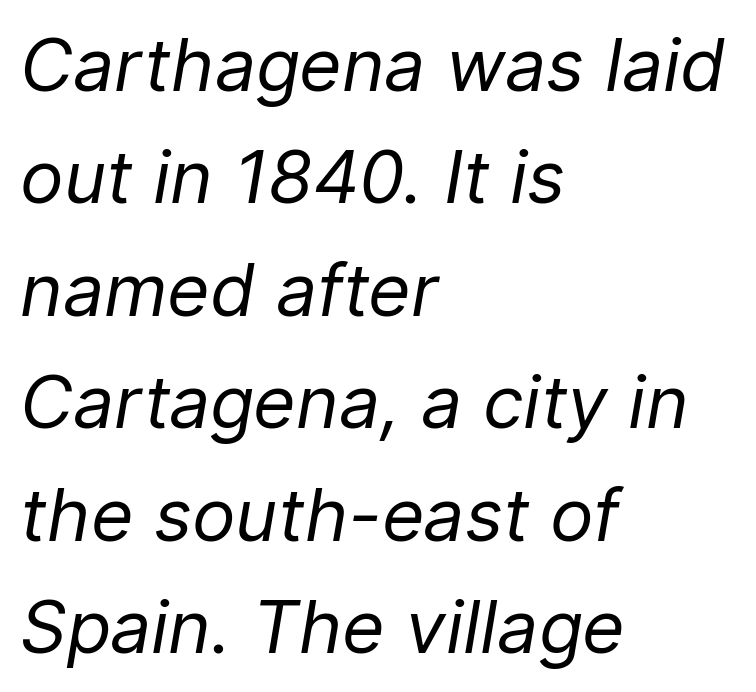
The image shows 73 px regular-weight type, italic (leaning right); set left-aligned, normal line spacing (1.54x), normal letter spacing, not underlined; low stroke contrast and a medium x-height.
